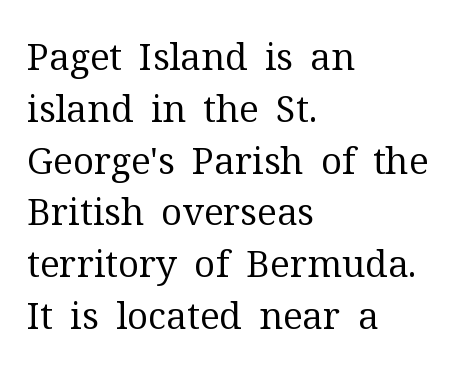
Q: Is the text bold? A: No.
Q: Is the text italic (slanted)? A: No, it is upright.
Q: Is the typeface a serif or a sans-serif typeface? A: Serif.
Q: Is the text underlined? A: No.
Q: How is the paragraph aligned? A: Left-aligned.
Q: Is the spacing between letters normal or unusually wide? A: Normal.
Q: Is the spacing between lines tight, normal or loose? A: Normal.
Q: Width (condensed, normal, or wide)? A: Normal.
Q: Stroke contrast? A: Medium.
Q: x-height? A: Medium.
Q: Monospaced? A: No.
